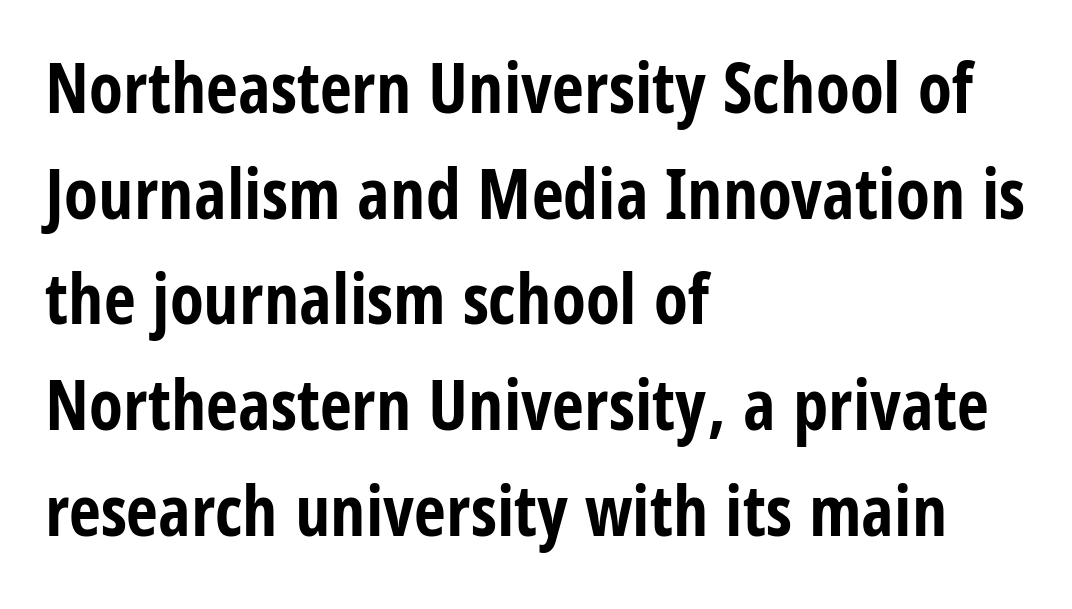
This sample uses an upright cut, with every glyph sitting square on the baseline. Vertically, the passage feels balanced, rows spaced as you'd expect. Short and long lines alike share a common starting point at left. In terms of weight, the rendering is a true, heavy bold. What stands out about the letter spacing? Nothing — it is the standard amount.
